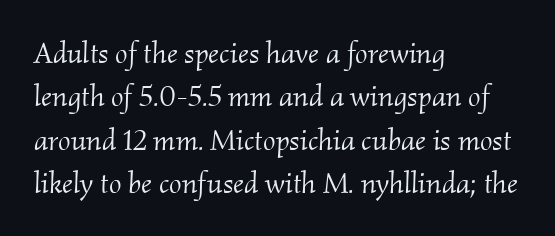
Horizontal alignment here is leftward, the default for most running prose. Examine the stroke ends and you'll spot serifs. Rows of type keep a routine distance in the vertical direction. Words appear dense and cohesive because spacing is normal. Unmarked baselines from the first word to the last.
